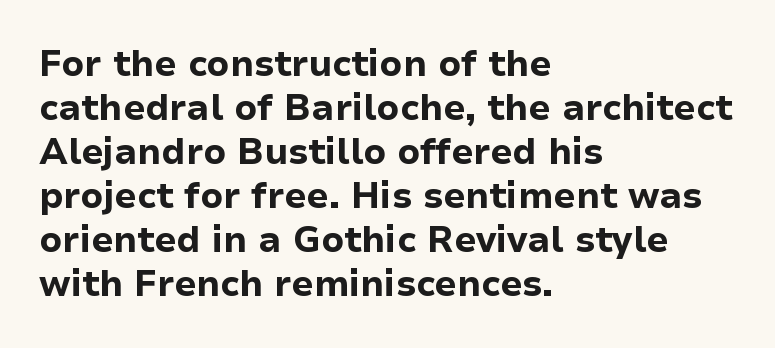
Q: Is the text bold? A: Yes.
Q: Is the text italic (slanted)? A: No, it is upright.
Q: Is the typeface a serif or a sans-serif typeface? A: Sans-serif.
Q: Is the text underlined? A: No.
Q: How is the paragraph aligned? A: Left-aligned.
Q: Is the spacing between letters normal or unusually wide? A: Normal.
Q: Width (condensed, normal, or wide)? A: Normal.
Q: Stroke contrast? A: Low.
Q: x-height? A: Medium.
Q: Monospaced? A: No.
